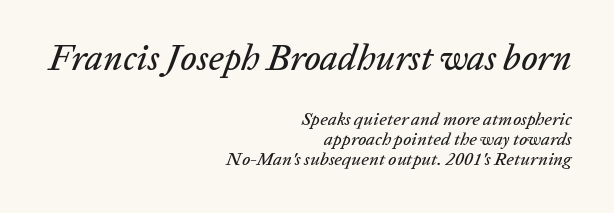
This sample trades vertical openness for compactness between lines. Only glyphs here, with clear space below each row. Looks like regular typesetting: each glyph gets only the width it needs. Line endings align vertically; line beginnings do not. There's an unmistakable incline to the writing here.
